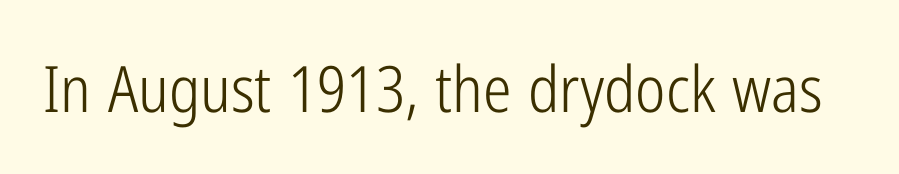
Q: Is the text bold? A: No.
Q: Is the text italic (slanted)? A: No, it is upright.
Q: Is the typeface a serif or a sans-serif typeface? A: Sans-serif.
Q: Is the text underlined? A: No.
Q: Is the spacing between letters normal or unusually wide? A: Normal.
Q: Width (condensed, normal, or wide)? A: Condensed.
Q: Stroke contrast? A: Low.
Q: x-height? A: Medium.
Q: Monospaced? A: No.
